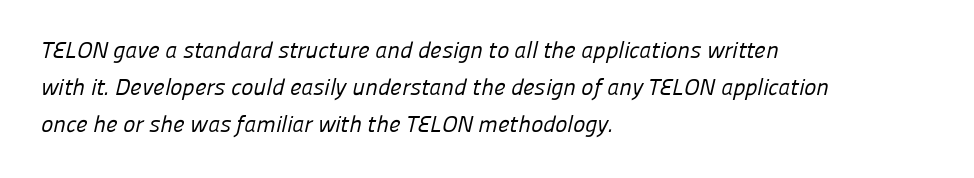
Default kerning and tracking; the words read as compact shapes. A typesetter would call this leading conventional body-copy spacing. Weight: in the light-to-regular range. Horizontally, the lines are justified to the leading edge only. The passage shown is not underscored anywhere.
